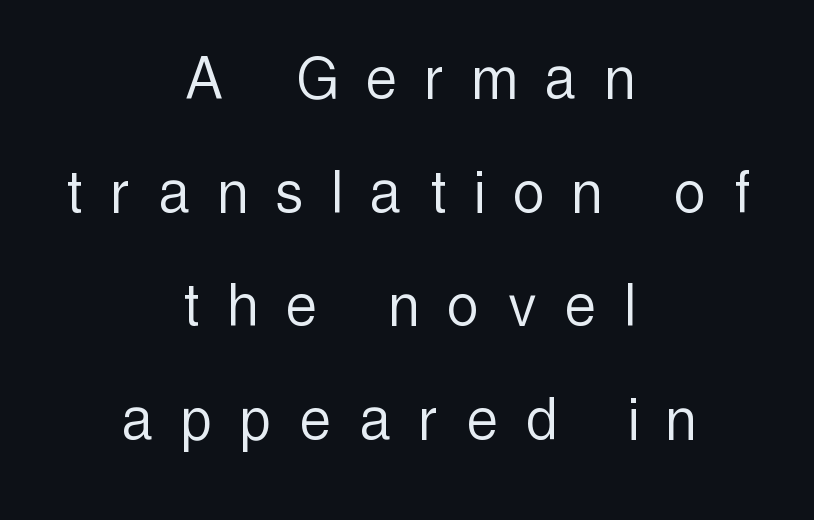
The image shows 68 px light, condensed sans-serif type, upright; set centered, normal line spacing (1.67x), unusually wide letter spacing (+0.44 em), not underlined; a medium x-height.
